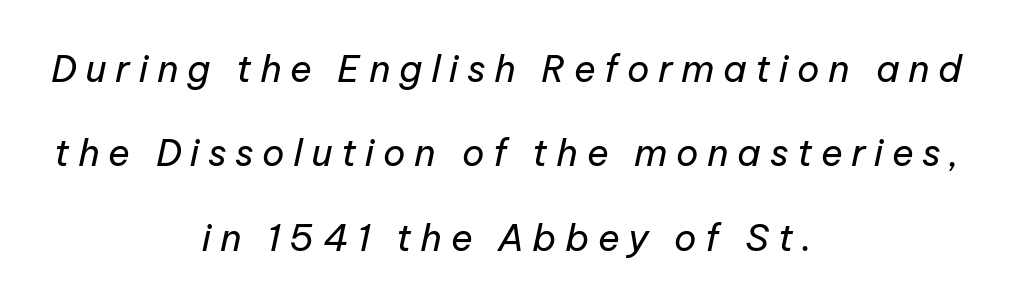
{"italic": "yes", "lean": "right", "slant_degrees": 12, "bold": "no", "weight": "regular", "width": "normal", "stroke_contrast": "low", "x_height": "medium", "monospaced": "no", "underline": "no", "align": "center", "line_spacing": "loose", "line_spacing_ratio": 2.28, "letter_spacing": "wide", "letter_spacing_em": 0.23, "glyph_px": 37}
